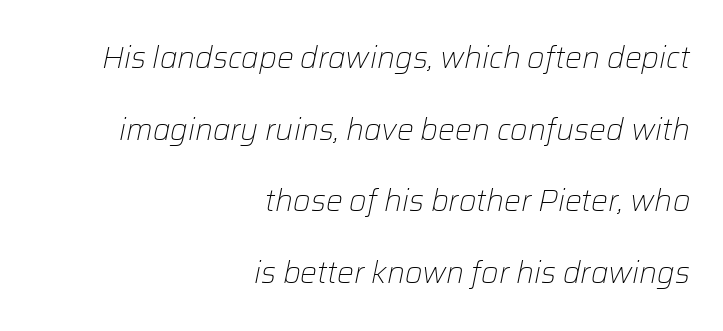
Q: Is the text bold? A: No.
Q: Is the text italic (slanted)? A: Yes, it leans right by about 12 degrees.
Q: Is the text underlined? A: No.
Q: How is the paragraph aligned? A: Right-aligned.
Q: Is the spacing between letters normal or unusually wide? A: Normal.
Q: Is the spacing between lines tight, normal or loose? A: Loose.
Q: Width (condensed, normal, or wide)? A: Normal.
Q: Stroke contrast? A: Low.
Q: x-height? A: Medium.
Q: Monospaced? A: No.
